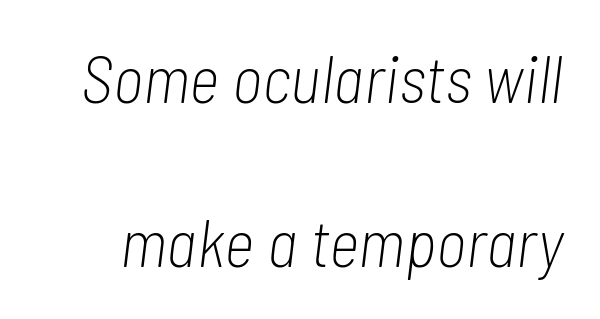
The image shows 66 px light, condensed type, italic (leaning right); set loose line spacing (2.49x), normal letter spacing, not underlined; low stroke contrast and a medium x-height.
